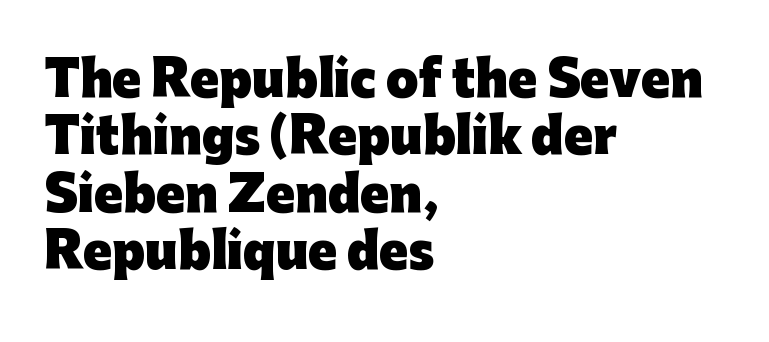
The image shows 47 px heavy sans-serif type, upright; set left-aligned, line spacing 1.22x, normal letter spacing, not underlined; low stroke contrast and a medium x-height.
